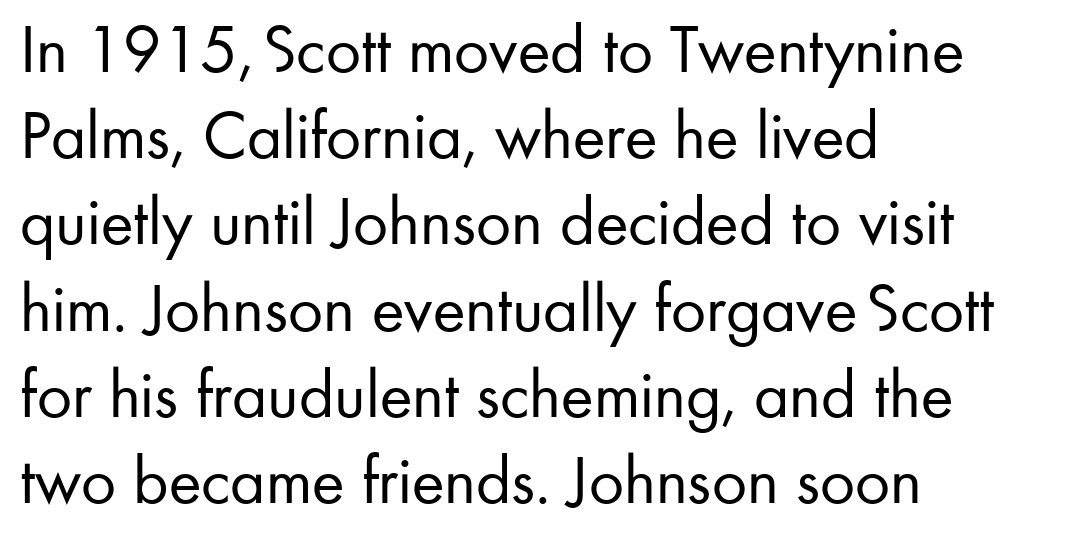
Unmarked baselines from the first word to the last. Note the varied advance widths — an 'i' is clearly narrower than an 'm'. Quick note: interline space is typical. The horizontal fit of the characters is conventional and even. The typesetting does not lean heavy: it is not bold.
